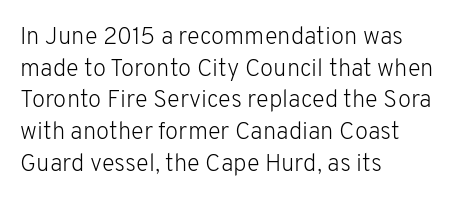
Leftover space on each line is placed entirely after the last word. The typesetting does not lean heavy: it is not bold. Honestly, the letter spacing is just normal — you wouldn't notice it. Underline: absent. If you drew a line through each stem, it would be perfectly vertical.
